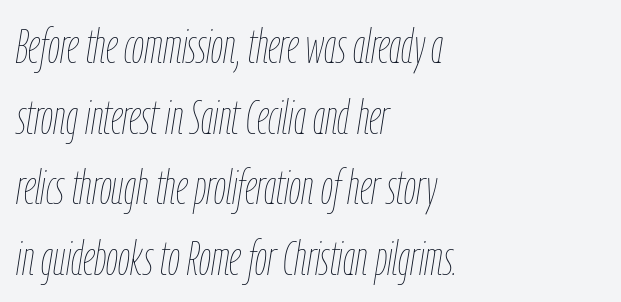
Q: Is the text bold? A: No.
Q: Is the text italic (slanted)? A: Yes, it leans right by about 9 degrees.
Q: Is the text underlined? A: No.
Q: How is the paragraph aligned? A: Left-aligned.
Q: Is the spacing between letters normal or unusually wide? A: Normal.
Q: Is the spacing between lines tight, normal or loose? A: Normal.
Q: Width (condensed, normal, or wide)? A: Condensed.
Q: Stroke contrast? A: Low.
Q: x-height? A: Medium.
Q: Monospaced? A: No.
